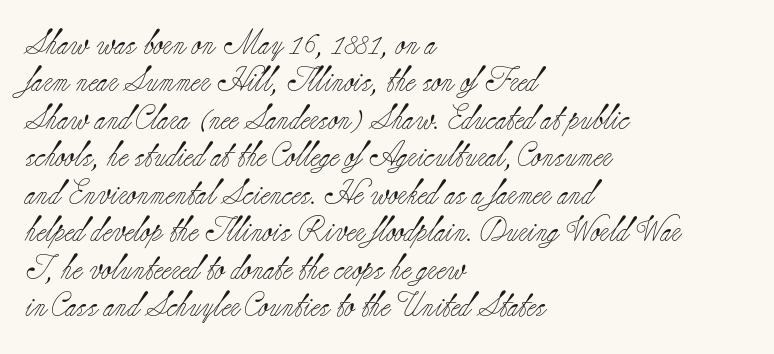
{"bold": "no", "underline": "no", "align": "left", "line_spacing": "normal", "line_spacing_ratio": 1.5, "letter_spacing": "normal", "letter_spacing_em": 0.0, "glyph_px": 25}
